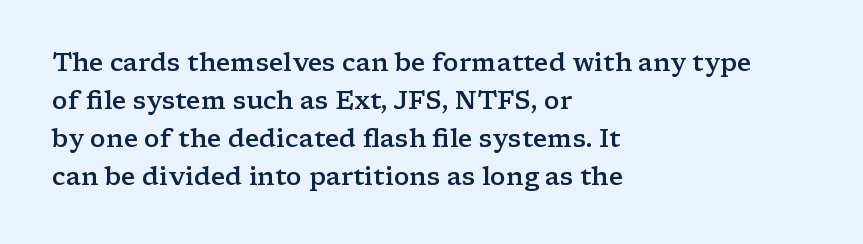
The image shows 25 px text type, upright; set left-aligned, normal line spacing (1.52x), normal letter spacing, not underlined.
